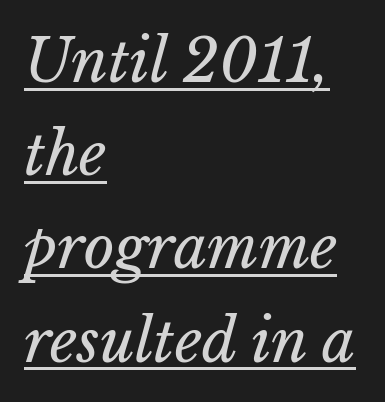
The image shows 59 px regular-weight type, italic (leaning right); set left-aligned, normal line spacing (1.58x), normal letter spacing, underlined; low stroke contrast and a medium x-height.
